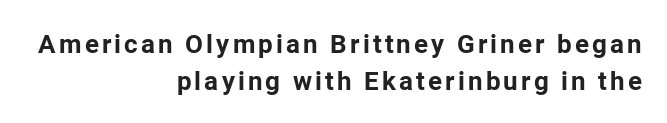
Q: Is the text bold? A: Yes.
Q: Is the text italic (slanted)? A: No, it is upright.
Q: Is the text underlined? A: No.
Q: How is the paragraph aligned? A: Right-aligned.
Q: Is the spacing between lines tight, normal or loose? A: Normal.
